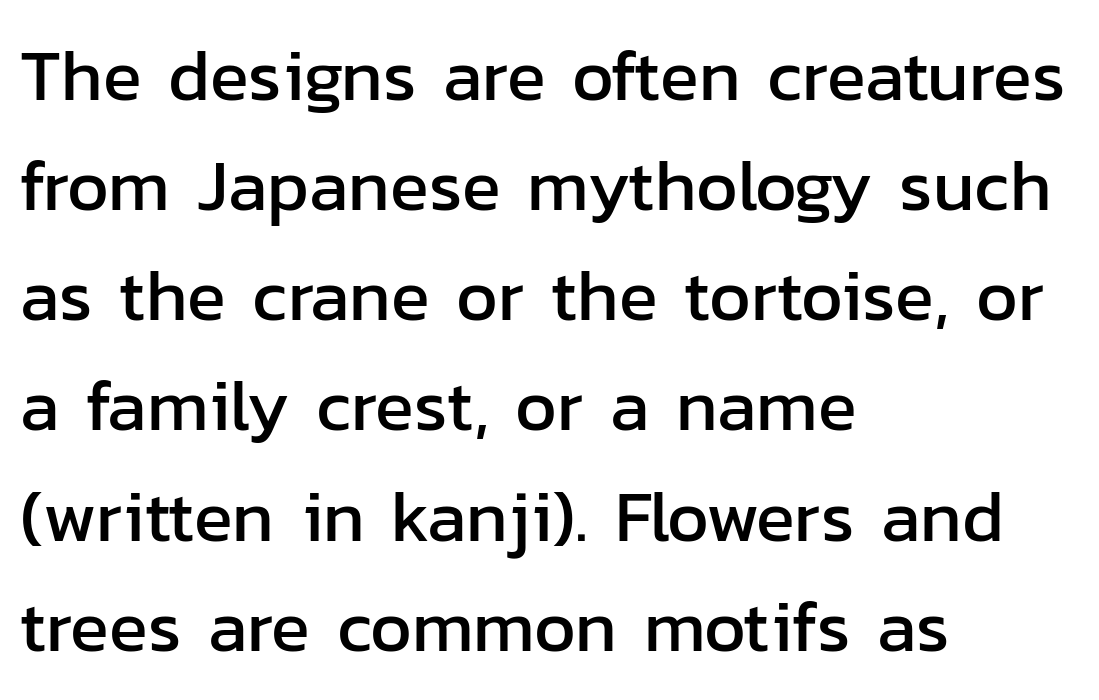
{"serif": "no", "italic": "no", "width": "normal", "stroke_contrast": "low", "x_height": "medium", "monospaced": "no", "underline": "no", "align": "left", "line_spacing": "normal", "line_spacing_ratio": 1.53, "letter_spacing": "normal", "letter_spacing_em": 0.0, "glyph_px": 72}
